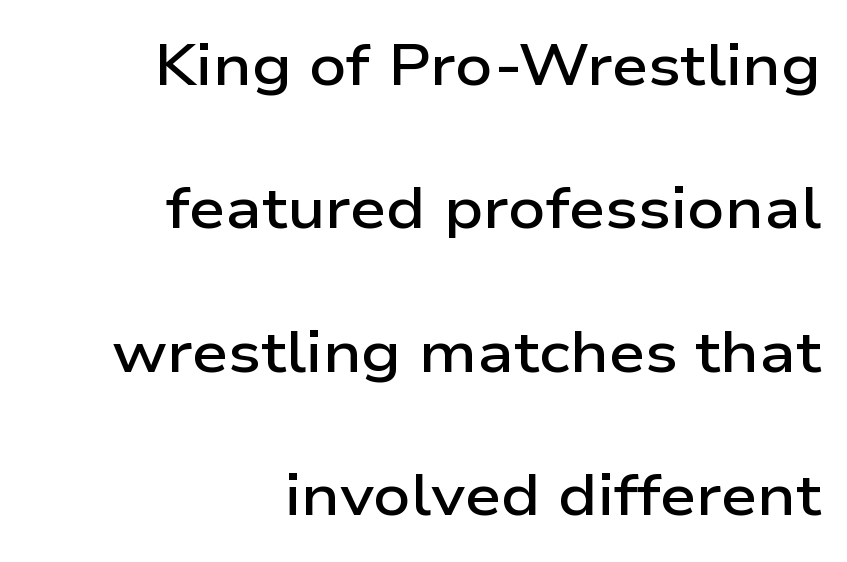
Q: Is the text bold? A: Semi-bold.
Q: Is the text italic (slanted)? A: No, it is upright.
Q: Is the typeface a serif or a sans-serif typeface? A: Sans-serif.
Q: Is the text underlined? A: No.
Q: How is the paragraph aligned? A: Right-aligned.
Q: Is the spacing between letters normal or unusually wide? A: Normal.
Q: Is the spacing between lines tight, normal or loose? A: Loose.
Q: Width (condensed, normal, or wide)? A: Wide.
Q: Stroke contrast? A: Low.
Q: x-height? A: Medium.
Q: Monospaced? A: No.
